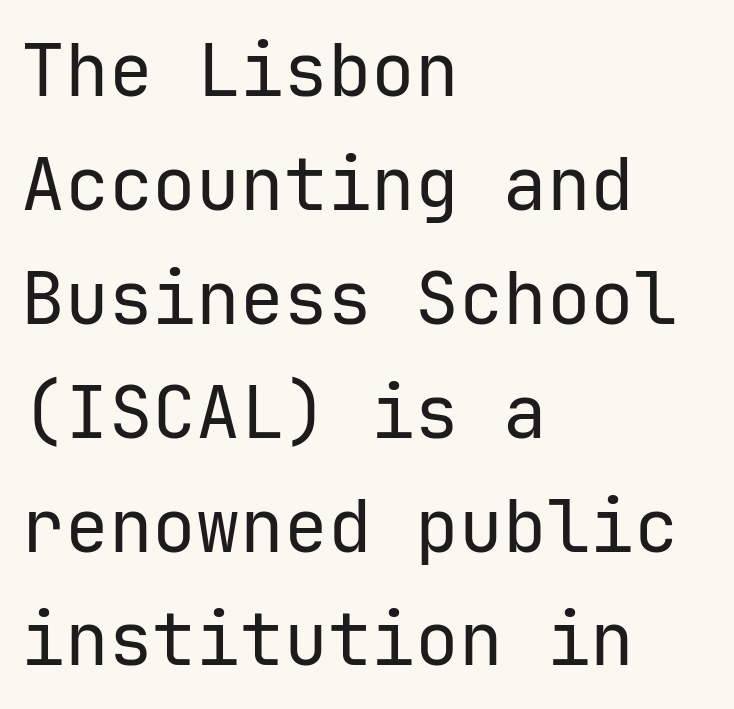
{"serif": "no", "italic": "no", "bold": "no", "weight": "regular", "width": "normal", "stroke_contrast": "low", "x_height": "medium", "monospaced": "yes", "underline": "no", "align": "left", "line_spacing": "normal", "line_spacing_ratio": 1.56, "letter_spacing": "normal", "letter_spacing_em": 0.0, "glyph_px": 73}
